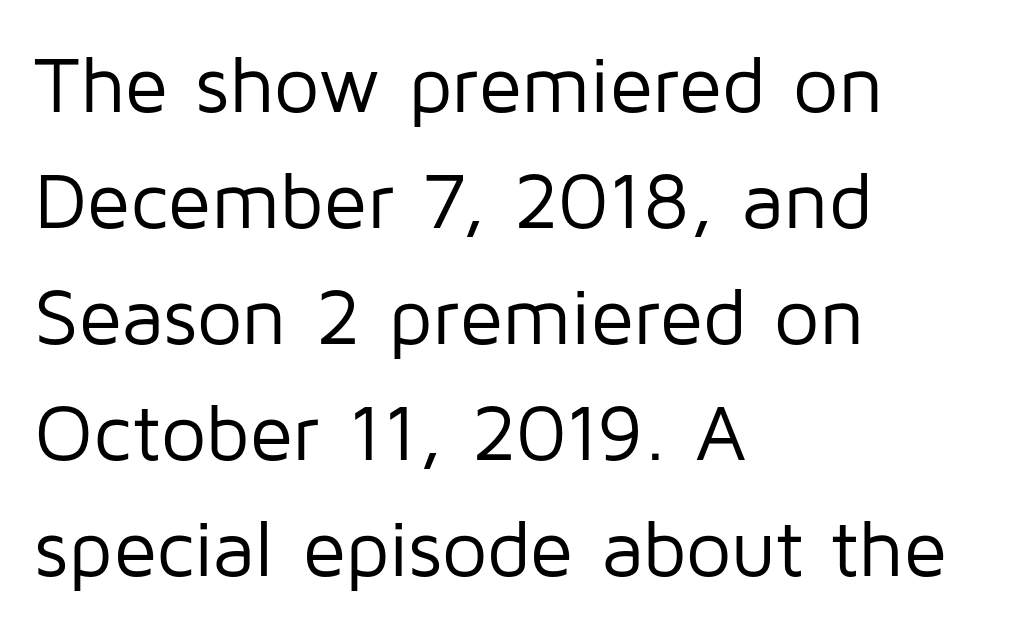
The lines in this sample share a left origin and differ only in where they stop. The strokes are not fattened; the text isn't bold. No italicization has been applied; the sample stays upright. The foot of each line stays bare and open. How are the letters spaced? Ordinarily, with no added tracking. Do the characters align in a grid? No, the font is proportional.
